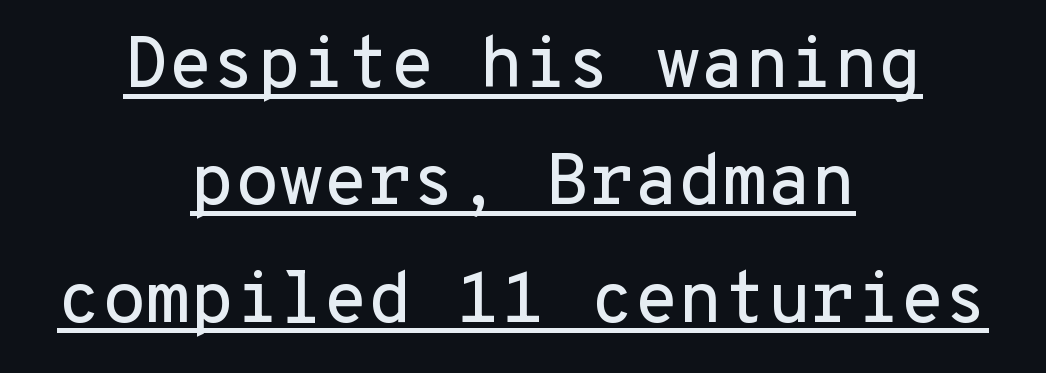
The image shows 72 px sans-serif type, upright, monospaced; set centered, normal line spacing (1.63x), normal letter spacing, underlined; low stroke contrast and a medium x-height.
